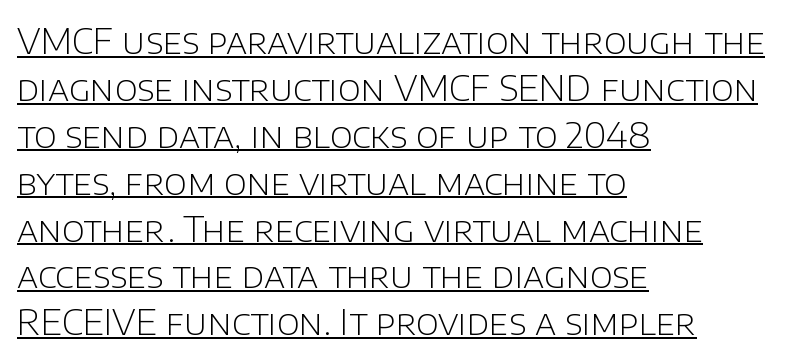
The image shows 35 px light sans-serif type, upright; set left-aligned, normal line spacing (1.34x), normal letter spacing, underlined; low stroke contrast and a large x-height.
